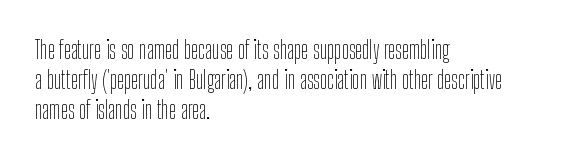
The image shows 24 px text type, upright; set left-aligned, normal line spacing (1.26x), normal letter spacing, not underlined.
